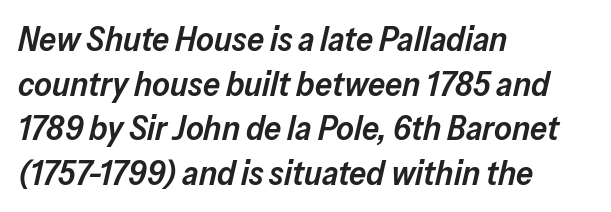
The words here are not underlined. Horizontal alignment here is leftward, the default for most running prose. Strokes here are thickened, but only to semibold level. The letters are slanted; this is an italic face.
